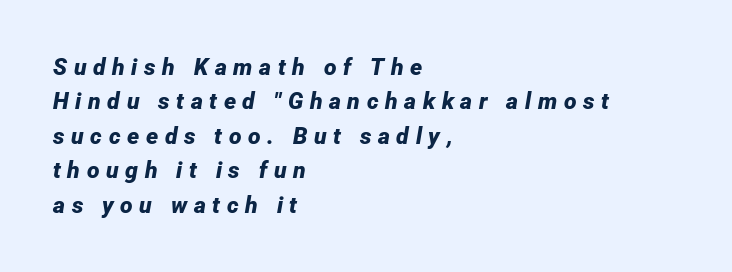
Quick note: interline space is typical. Its strokes are broad and dark, the hallmark of bold type. The letters are slanted; this is an italic face. Visually the block forms a straight wall on the left and a jagged coastline on the right. Check the space under the baseline: it is left empty. The letterforms stand isolated, each surrounded by extra space.
